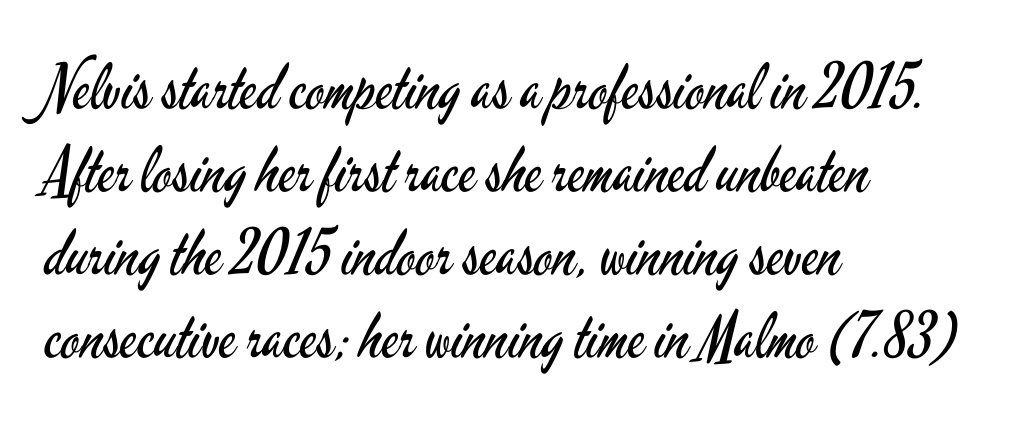
The font is comparable to plain body text, perhaps lighter. Honestly, the letter spacing is just normal — you wouldn't notice it. Compared with a centered layout, this one pins lines to the left instead.
